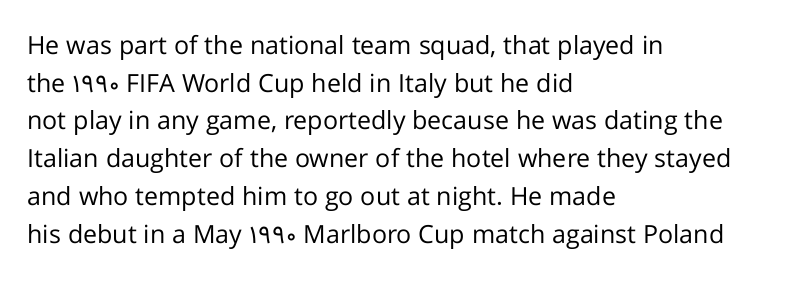
The face used here is rendered with its standard letterfit. Just letters on the line, the space beneath them empty. Caption: face not bold, strokes unweighted. Line spacing here is normal.
